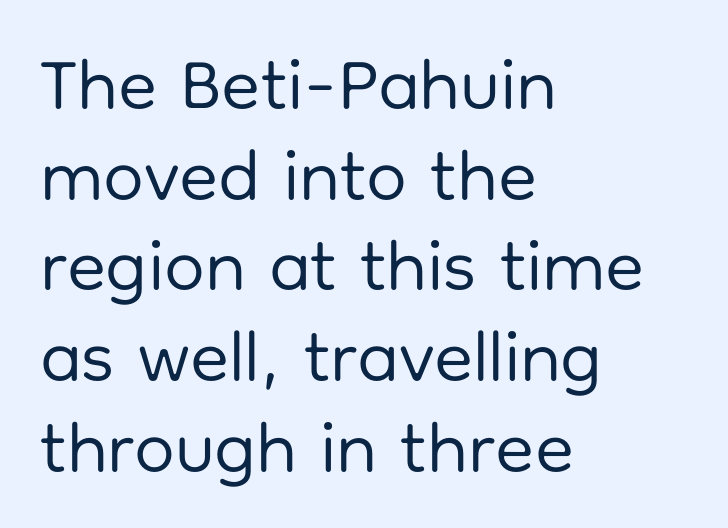
Leftover space on each line is placed entirely after the last word. The specimen reads as upright at a glance. Typographically, this falls in the sans-serif category. Words appear dense and cohesive because spacing is normal.
